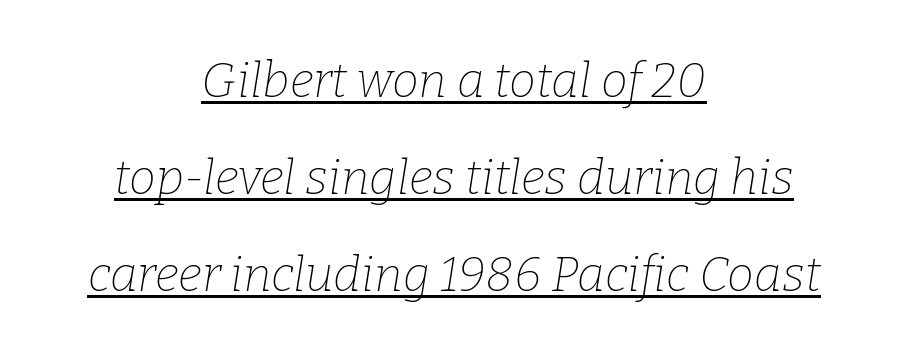
Baseline-to-baseline distance is far greater than the letter height. Letter spacing: default. The typesetter chose a symmetrical, centered arrangement here. Serif or sans? Serif — the stroke terminals have little feet. The text carries the slant typical of an italic or oblique font.
